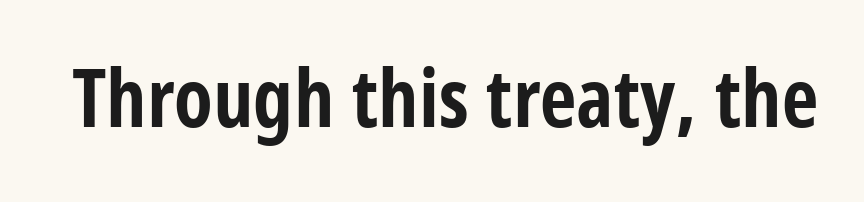
Q: Is the text bold? A: Yes.
Q: Is the text italic (slanted)? A: No, it is upright.
Q: Is the typeface a serif or a sans-serif typeface? A: Sans-serif.
Q: Is the text underlined? A: No.
Q: Is the spacing between letters normal or unusually wide? A: Normal.
Q: Width (condensed, normal, or wide)? A: Condensed.
Q: Stroke contrast? A: Low.
Q: x-height? A: Large.
Q: Monospaced? A: No.
